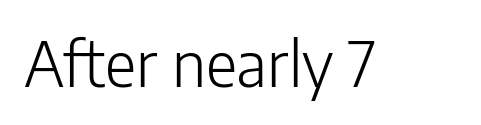
The image shows 61 px light sans-serif type, upright; set normal letter spacing, not underlined; low stroke contrast and a medium x-height.
